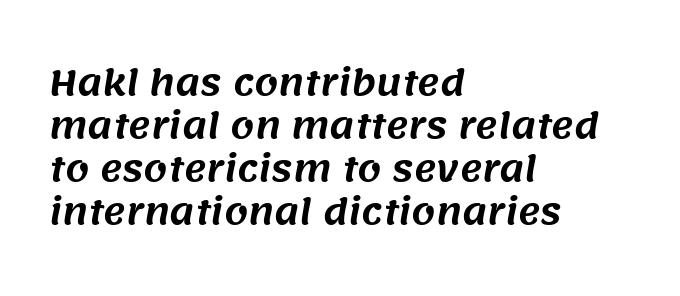
The image shows 34 px sans-serif type; set left-aligned, normal line spacing (1.26x), normal letter spacing, not underlined; medium stroke contrast and a large x-height.
